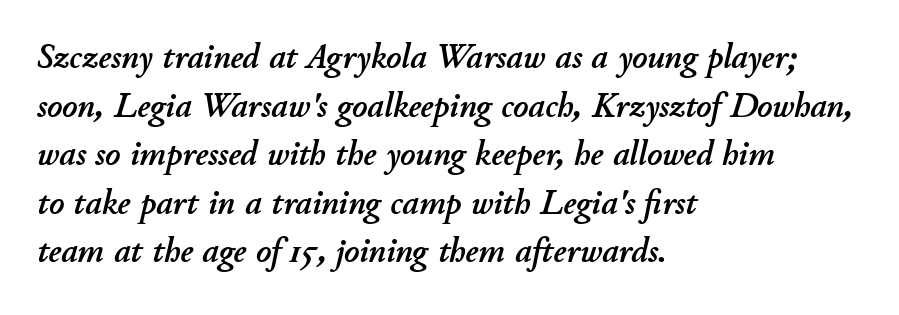
Q: Is the text italic (slanted)? A: Yes, it leans right by about 11 degrees.
Q: Is the text underlined? A: No.
Q: How is the paragraph aligned? A: Left-aligned.
Q: Is the spacing between letters normal or unusually wide? A: Normal.
Q: Is the spacing between lines tight, normal or loose? A: Normal.
Q: Width (condensed, normal, or wide)? A: Normal.
Q: Stroke contrast? A: Low.
Q: x-height? A: Small.
Q: Monospaced? A: No.
